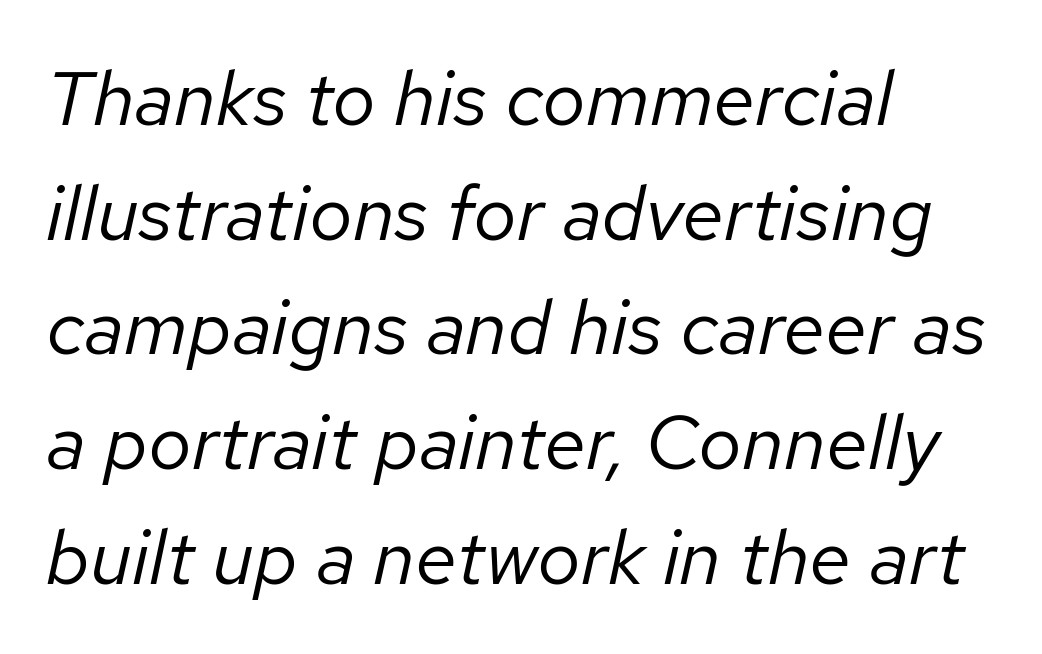
The image shows 77 px regular-weight type, italic (leaning right); set left-aligned, normal line spacing (1.49x), normal letter spacing, not underlined; low stroke contrast and a medium x-height.
